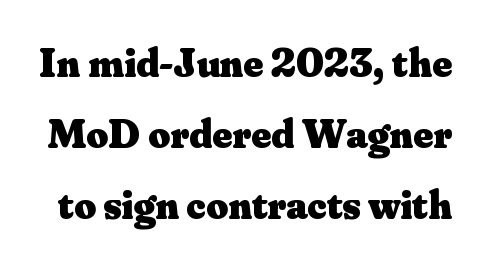
The image shows 42 px heavy serif type, upright; set normal line spacing (1.69x), normal letter spacing, not underlined; medium stroke contrast and a small x-height.
